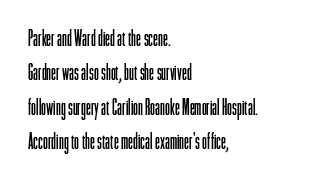
Q: Is the text bold? A: No.
Q: Is the text italic (slanted)? A: No, it is upright.
Q: Is the text underlined? A: No.
Q: How is the paragraph aligned? A: Left-aligned.
Q: Is the spacing between letters normal or unusually wide? A: Normal.
Q: Is the spacing between lines tight, normal or loose? A: Normal.
